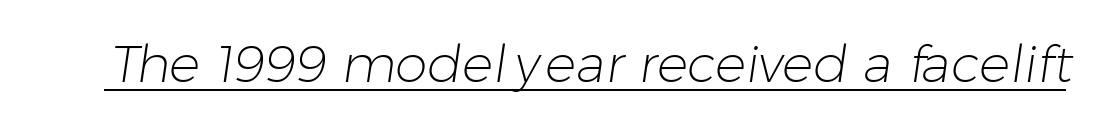
Weight: regular or lighter. Looks like regular typesetting: each glyph gets only the width it needs. Regarding serifs, this sample does without them. Students, note that the glyphs here touch the page at normal intervals. Underline: present.
